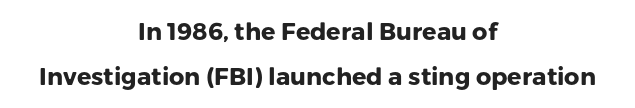
{"italic": "no", "bold": "yes", "underline": "no", "align": "center", "line_spacing_ratio": 1.86, "letter_spacing": "normal", "letter_spacing_em": 0.0, "glyph_px": 24}
